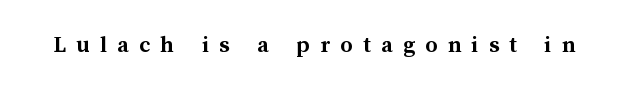
The image shows 24 px bold type, upright; set unusually wide letter spacing (+0.43 em), not underlined.
